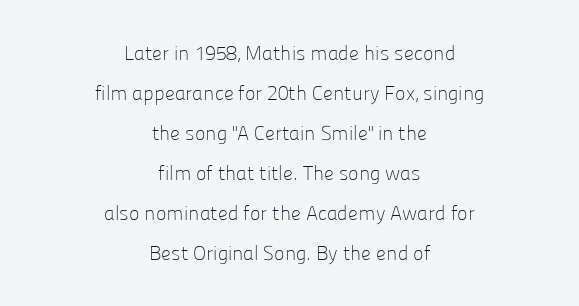
The specimen omits any rule beneath the text block's lines. Baseline-to-baseline distance is far greater than the letter height. The characters are drawn with everyday or finer stroke widths. This is the regular roman posture of the typeface. Here the glyphs are tracked normally, forming tight word shapes.
